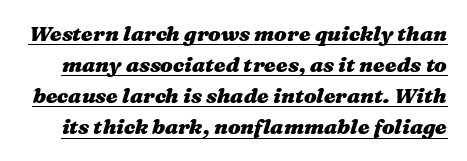
The image shows 21 px bold type, italic (leaning right); set normal line spacing (1.48x), normal letter spacing, underlined.
